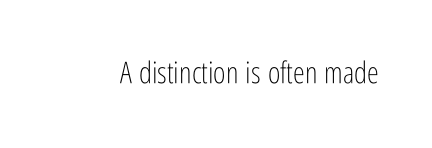
The image shows 30 px light, condensed sans-serif type, upright; set normal letter spacing, not underlined; low stroke contrast and a medium x-height.
